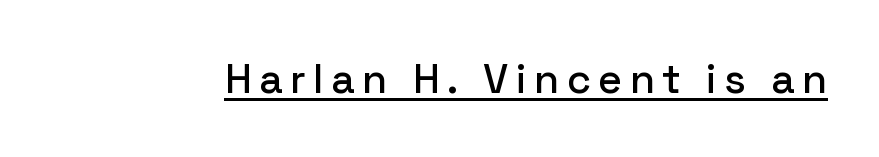
A typesetter would call this proportional, since set widths differ per character. Posture: vertical. Stroke terminals: plain, sans-serif. Descenders here cross a horizontal rule under the line.
